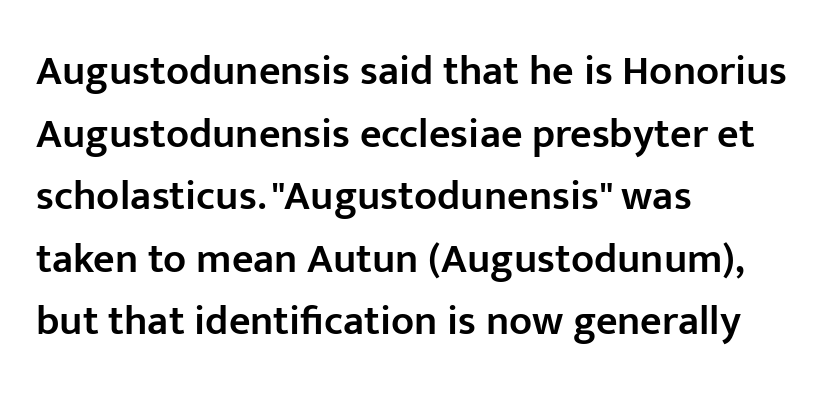
The image shows 42 px semibold sans-serif type, upright; set left-aligned, normal line spacing (1.49x), normal letter spacing, not underlined; low stroke contrast and a medium x-height.
